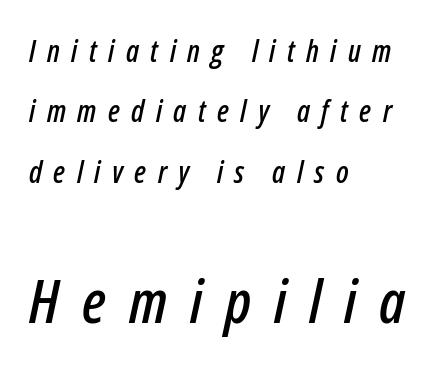
{"italic": "yes", "lean": "right", "slant_degrees": 12, "width": "condensed", "stroke_contrast": "low", "x_height": "medium", "monospaced": "no", "underline": "no", "align": "left", "line_spacing": "loose", "line_spacing_ratio": 2.01, "letter_spacing": "wide", "letter_spacing_em": 0.38, "larger_block": "second", "size_ratio": 2.0, "glyph_px": 60}
